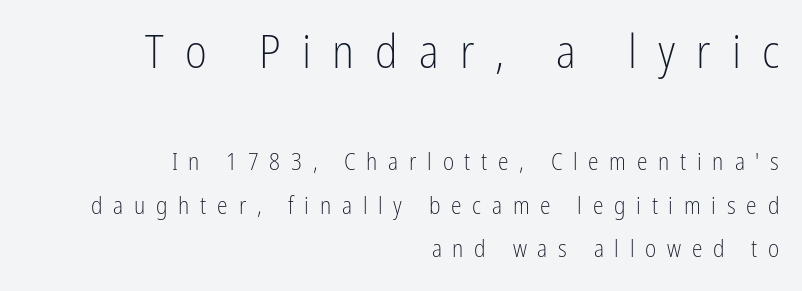
Does extra space separate the letters? Yes, quite a lot of it. The rendering anchors every line to the right-hand side. Characters remain perfectly vertical along every line. The letters advance in unequal steps, a hallmark of proportional type.
